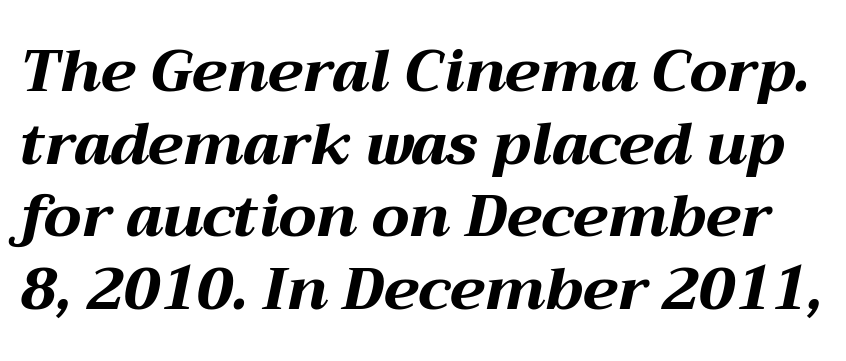
{"italic": "yes", "lean": "right", "slant_degrees": 12, "bold": "yes", "weight": "bold", "width": "wide", "stroke_contrast": "medium", "x_height": "medium", "monospaced": "no", "underline": "no", "line_spacing_ratio": 1.23, "letter_spacing": "normal", "letter_spacing_em": 0.0, "glyph_px": 59}
